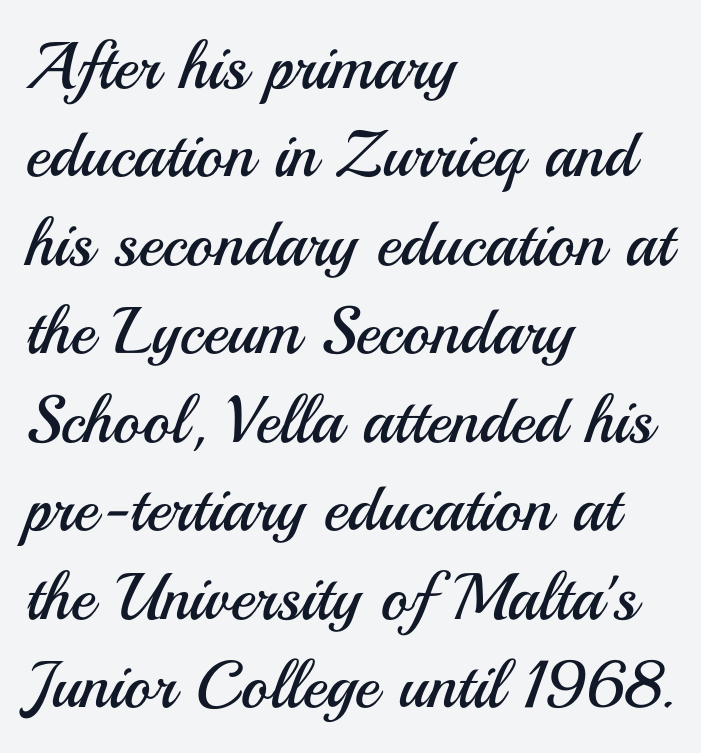
Default kerning and tracking; the words read as compact shapes. Interline gaps are of average width in this sample. No extra ink here — the face is not bold. Check under the words: just untouched page.
